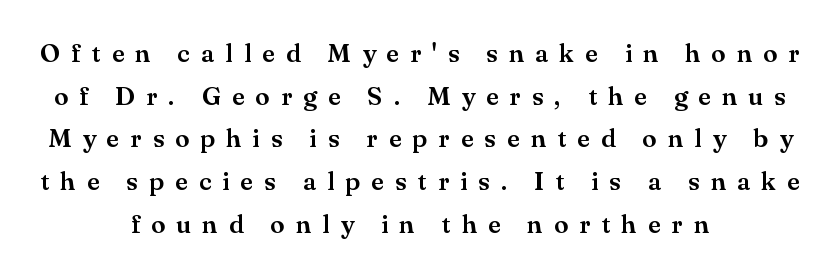
The image shows 26 px text type, upright; set centered, normal line spacing (1.64x), unusually wide letter spacing (+0.42 em), not underlined.
